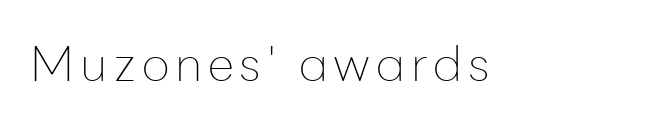
{"serif": "no", "italic": "no", "bold": "no", "weight": "thin", "width": "normal", "stroke_contrast": "low", "x_height": "medium", "monospaced": "no", "underline": "no", "glyph_px": 48}
